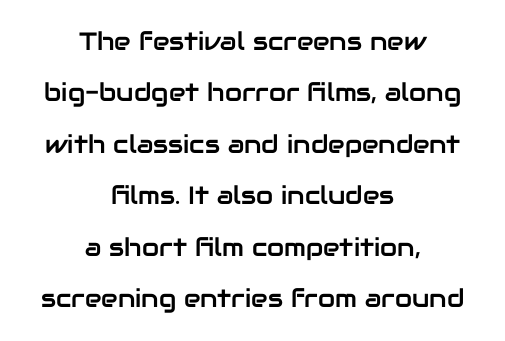
The gap between lines stays unmarked. Where is the straight margin? There isn't one; the lines are centered. The letters stand straight up with perfectly vertical stems. You could call the tracking neutral — neither tight nor loose. The lines are spread far apart with generous leading.
